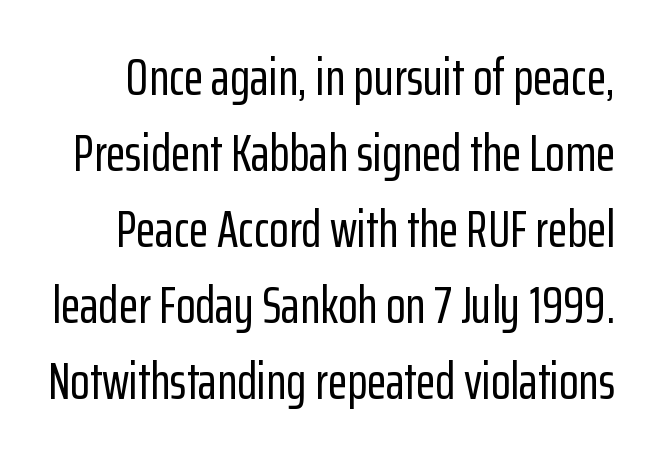
Character widths vary here, with narrow letters taking less room than wide ones. Regarding leading, the lines here are spaced in the standard way. Is this a sans? Yes — the strokes have no serifs. Observe the ordinary spacing: letters are neighbours, not strangers.
